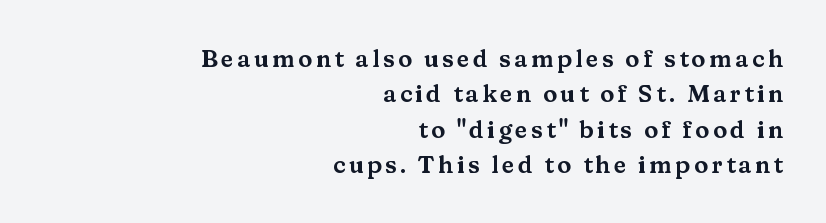
The image shows 24 px text type, upright; set right-aligned, normal line spacing (1.47x), not underlined.
